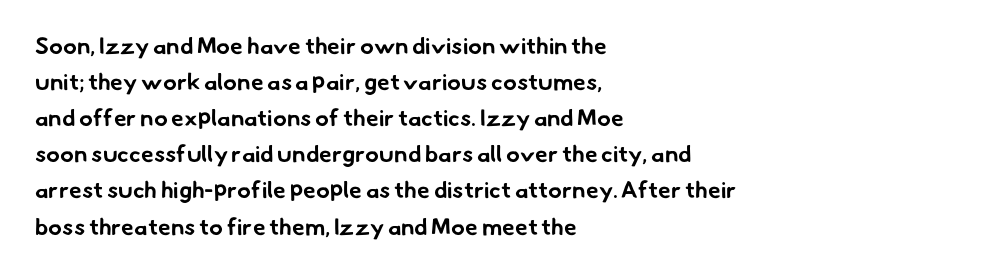
{"bold": "yes", "underline": "no", "align": "left", "line_spacing": "normal", "line_spacing_ratio": 1.57, "letter_spacing": "normal", "letter_spacing_em": 0.0, "glyph_px": 23}
